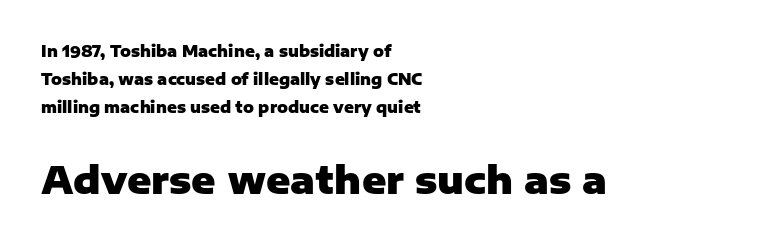
Bold? Absolutely — the strokes are thick and heavy. Each letter's strokes conclude bluntly, with no projecting serifs. Here the designer chose a conventional face with non-uniform glyph widths. The face used here appears at its bigger size in the lower chunk. Notice how the stems are strictly vertical — no italics here. The face used here is rendered with its standard letterfit.
